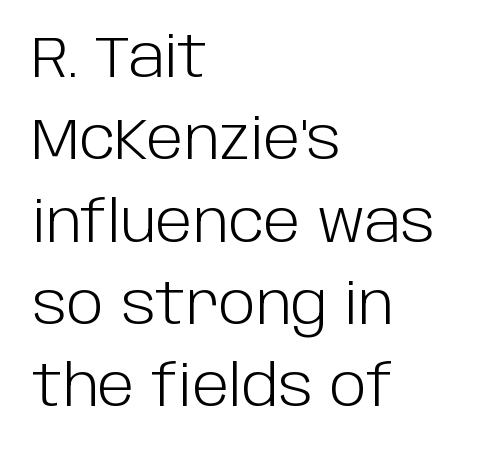
{"serif": "no", "italic": "no", "bold": "no", "weight": "light", "width": "normal", "stroke_contrast": "low", "x_height": "large", "monospaced": "no", "underline": "no", "align": "left", "line_spacing": "normal", "line_spacing_ratio": 1.47, "letter_spacing": "normal", "letter_spacing_em": 0.0, "glyph_px": 56}
